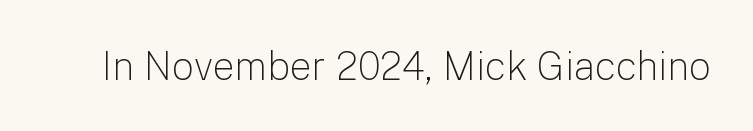
{"serif": "no", "italic": "no", "bold": "no", "weight": "light", "width": "normal", "stroke_contrast": "low", "x_height": "medium", "monospaced": "no", "underline": "no", "letter_spacing": "normal", "letter_spacing_em": 0.0, "glyph_px": 39}
